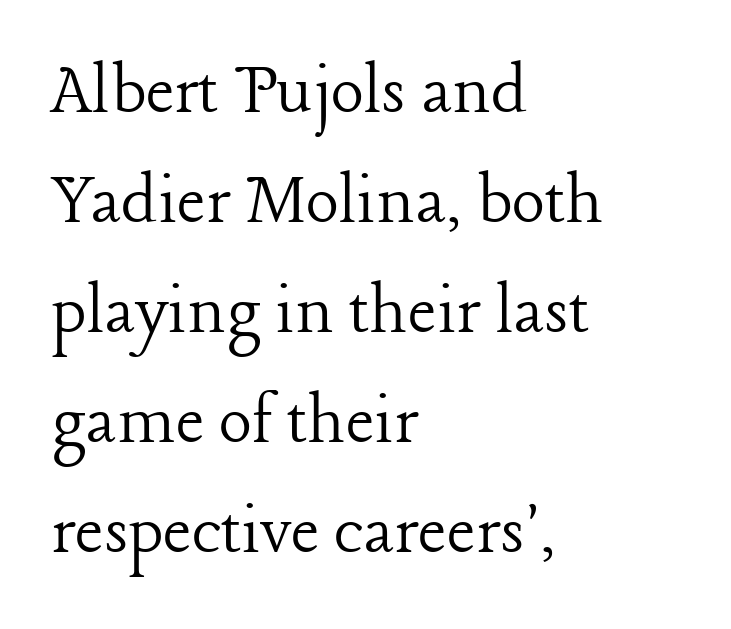
Q: Is the text bold? A: No.
Q: Is the text italic (slanted)? A: No, it is upright.
Q: Is the typeface a serif or a sans-serif typeface? A: Serif.
Q: Is the text underlined? A: No.
Q: How is the paragraph aligned? A: Left-aligned.
Q: Is the spacing between letters normal or unusually wide? A: Normal.
Q: Is the spacing between lines tight, normal or loose? A: Normal.
Q: Width (condensed, normal, or wide)? A: Normal.
Q: Stroke contrast? A: Low.
Q: x-height? A: Medium.
Q: Monospaced? A: No.
